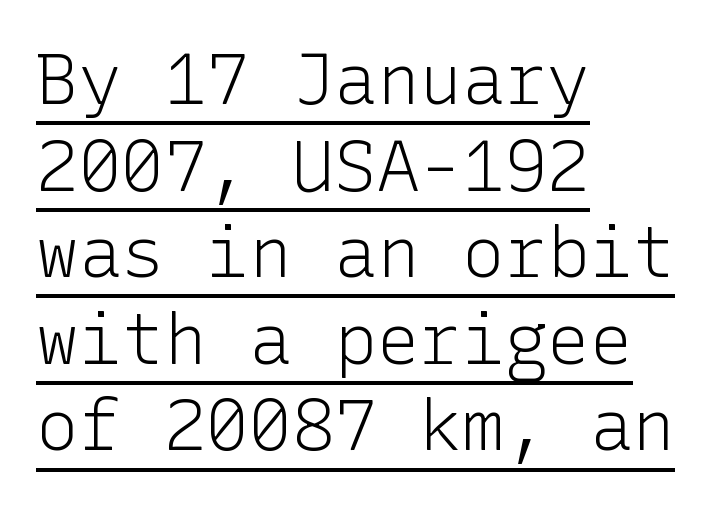
The image shows 71 px light sans-serif type, upright; set left-aligned, line spacing 1.22x, normal letter spacing, underlined; low stroke contrast and a medium x-height.
